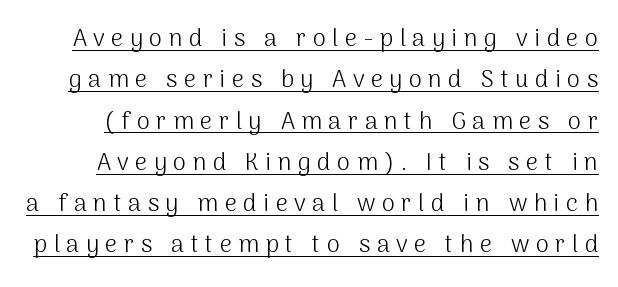
The image shows 24 px text type, upright; set line spacing 1.72x, unusually wide letter spacing (+0.27 em), underlined.
